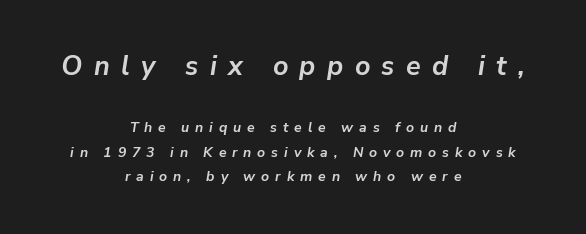
Typographic density is high because the face is bold. The space directly below the letters is spotless. Tracking here is generous; glyphs stand well apart from one another. The lettering tilts uniformly, giving the passage an italic look.
